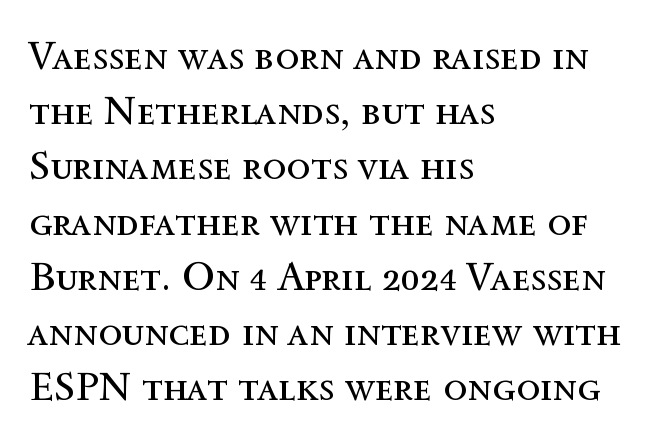
{"italic": "no", "bold": "no", "weight": "regular", "width": "normal", "x_height": "medium", "monospaced": "no", "underline": "no", "align": "left", "line_spacing": "normal", "line_spacing_ratio": 1.38, "letter_spacing": "normal", "letter_spacing_em": 0.0, "glyph_px": 40}
